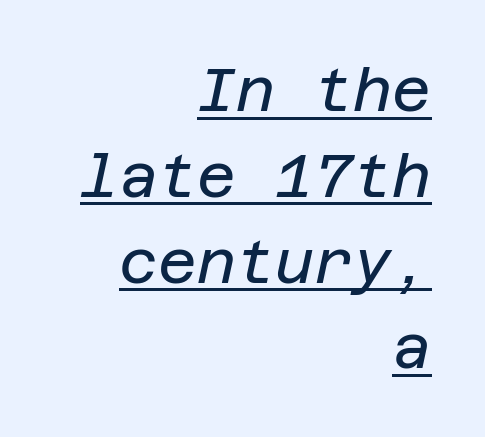
Q: Is the text bold? A: No.
Q: Is the text italic (slanted)? A: Yes, it leans right by about 12 degrees.
Q: Is the text underlined? A: Yes.
Q: How is the paragraph aligned? A: Right-aligned.
Q: Is the spacing between letters normal or unusually wide? A: Normal.
Q: Is the spacing between lines tight, normal or loose? A: Normal.
Q: Width (condensed, normal, or wide)? A: Normal.
Q: Stroke contrast? A: Low.
Q: x-height? A: Large.
